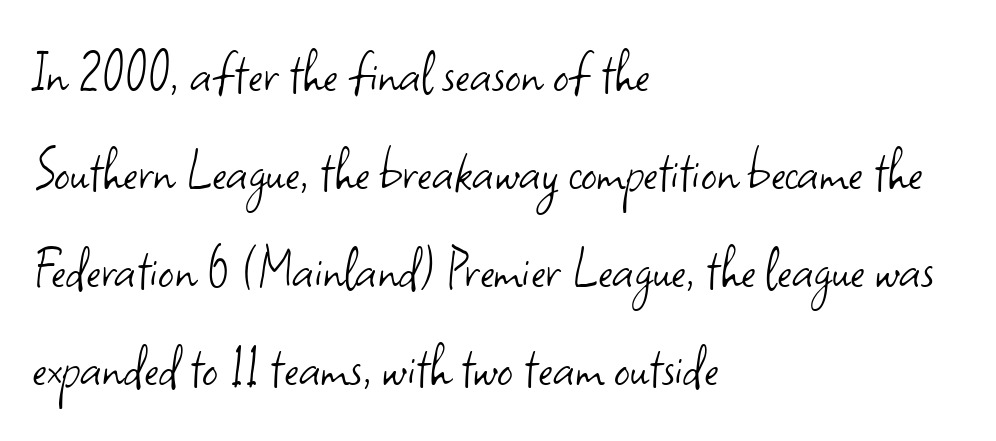
Q: Is the text bold? A: No.
Q: Is the text italic (slanted)? A: Yes.
Q: Is the typeface a serif or a sans-serif typeface? A: Sans-serif.
Q: Is the text underlined? A: No.
Q: How is the paragraph aligned? A: Left-aligned.
Q: Is the spacing between letters normal or unusually wide? A: Normal.
Q: Is the spacing between lines tight, normal or loose? A: Normal.
Q: Width (condensed, normal, or wide)? A: Normal.
Q: Stroke contrast? A: Low.
Q: x-height? A: Small.
Q: Monospaced? A: No.
